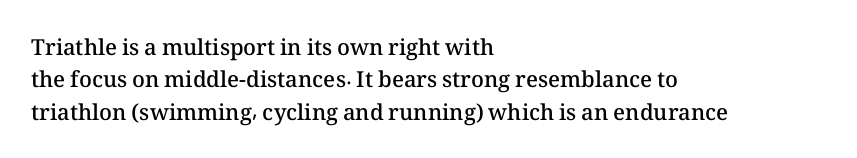
{"italic": "no", "bold": "semi", "underline": "no", "align": "left", "line_spacing": "normal", "line_spacing_ratio": 1.47, "letter_spacing": "normal", "letter_spacing_em": 0.0, "glyph_px": 22}
